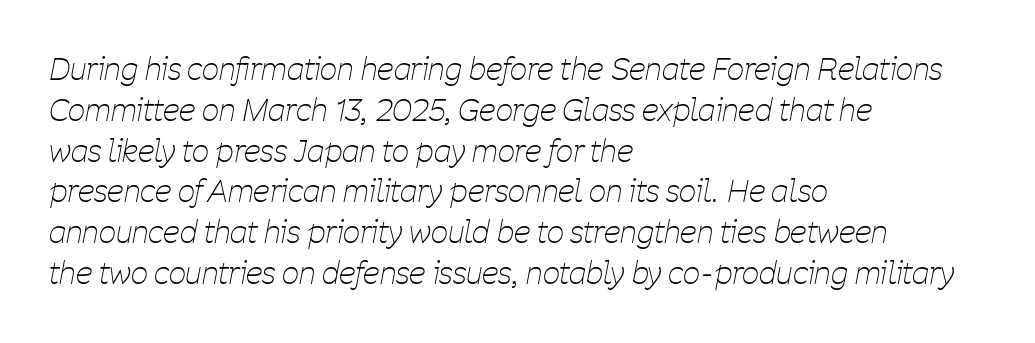
{"italic": "yes", "lean": "right", "slant_degrees": 11, "bold": "no", "weight": "thin", "width": "condensed", "stroke_contrast": "low", "x_height": "medium", "monospaced": "no", "underline": "no", "align": "left", "line_spacing": "normal", "line_spacing_ratio": 1.36, "letter_spacing": "normal", "letter_spacing_em": 0.0, "glyph_px": 30}
